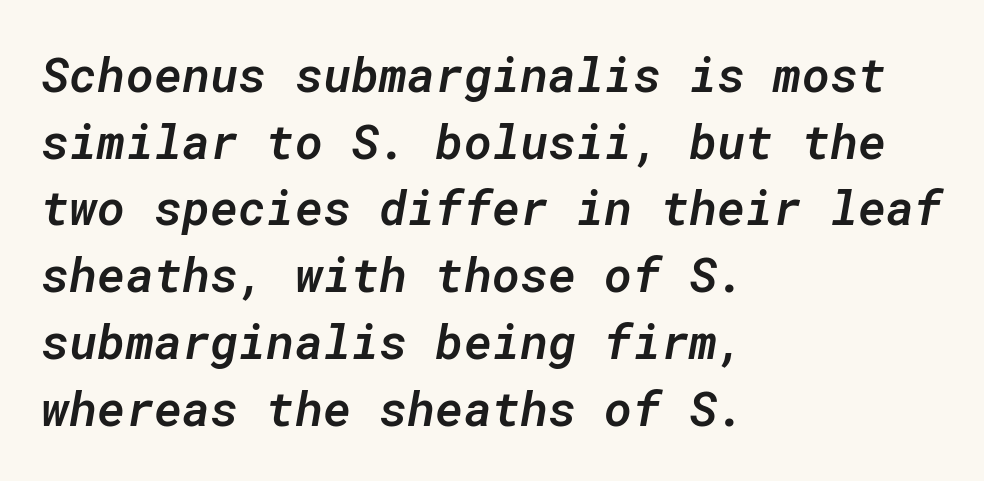
The letters march in equal steps, a hallmark of fixed-pitch type. Is the block centered? No — it sits flush against the left margin. In terms of weight, the rendering is demibold, just under bold. Each row of text sits above clean, open space. Honestly, the row spacing looks completely unremarkable. Every character sits at an angle, as italics do.
